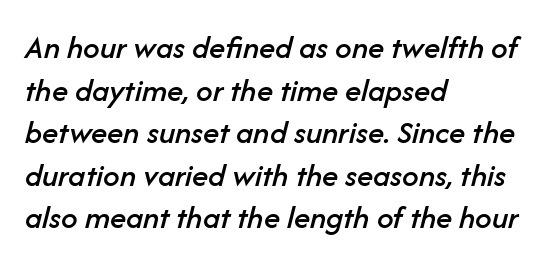
Q: Is the text italic (slanted)? A: Yes, it leans right by about 14 degrees.
Q: Is the text underlined? A: No.
Q: How is the paragraph aligned? A: Left-aligned.
Q: Is the spacing between letters normal or unusually wide? A: Normal.
Q: Is the spacing between lines tight, normal or loose? A: Normal.
Q: Width (condensed, normal, or wide)? A: Normal.
Q: Stroke contrast? A: Low.
Q: x-height? A: Medium.
Q: Monospaced? A: No.
